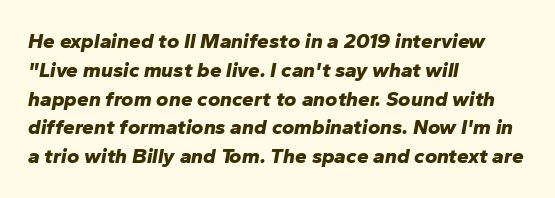
{"italic": "yes", "lean": "right", "slant_degrees": 10, "bold": "yes", "underline": "no", "align": "left", "line_spacing": "normal", "line_spacing_ratio": 1.37, "letter_spacing": "normal", "letter_spacing_em": 0.0, "glyph_px": 21}
